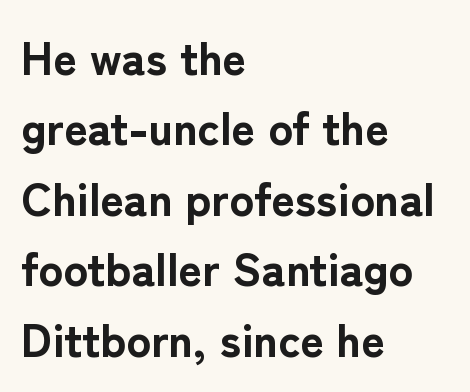
{"serif": "no", "italic": "no", "bold": "yes", "weight": "bold", "width": "normal", "stroke_contrast": "low", "x_height": "medium", "monospaced": "no", "underline": "no", "align": "left", "line_spacing": "normal", "line_spacing_ratio": 1.53, "letter_spacing": "normal", "letter_spacing_em": 0.0, "glyph_px": 46}
